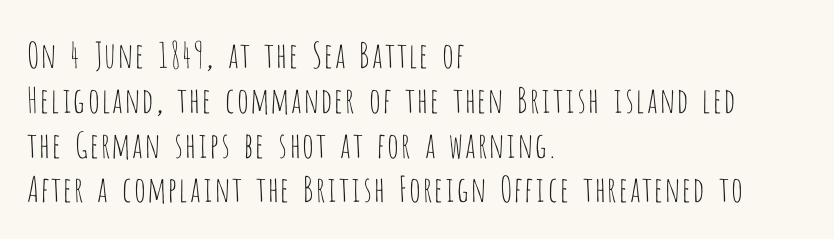
{"serif": "no", "italic": "no", "bold": "no", "weight": "thin", "width": "condensed", "stroke_contrast": "low", "x_height": "large", "monospaced": "no", "underline": "no", "align": "left", "line_spacing": "normal", "line_spacing_ratio": 1.28, "letter_spacing": "normal", "letter_spacing_em": 0.0, "glyph_px": 35}
